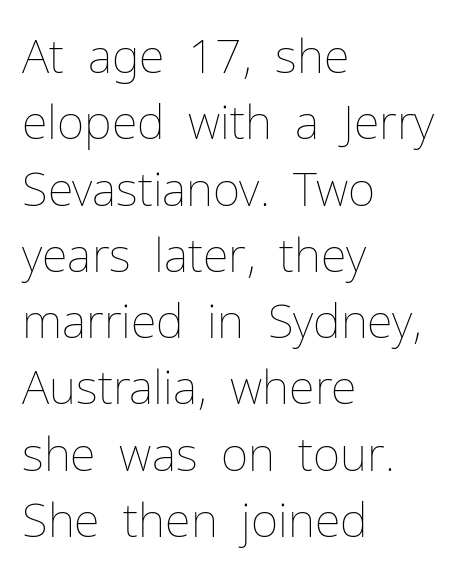
Q: Is the text bold? A: No.
Q: Is the text italic (slanted)? A: No, it is upright.
Q: Is the text underlined? A: No.
Q: How is the paragraph aligned? A: Left-aligned.
Q: Is the spacing between letters normal or unusually wide? A: Normal.
Q: Is the spacing between lines tight, normal or loose? A: Normal.
Q: Width (condensed, normal, or wide)? A: Normal.
Q: Stroke contrast? A: Low.
Q: x-height? A: Medium.
Q: Monospaced? A: No.
